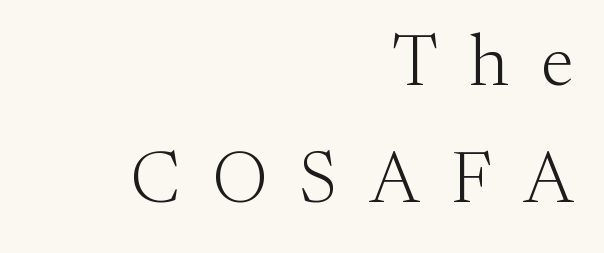
The image shows 73 px light serif type, upright; set right-aligned, normal line spacing (1.6x), unusually wide letter spacing (+0.44 em), not underlined; medium stroke contrast and a small x-height.
